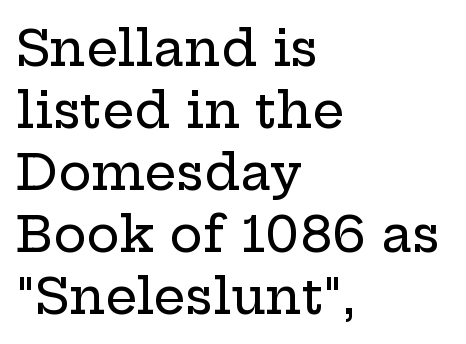
Q: Is the text italic (slanted)? A: No, it is upright.
Q: Is the typeface a serif or a sans-serif typeface? A: Serif.
Q: Is the text underlined? A: No.
Q: How is the paragraph aligned? A: Left-aligned.
Q: Is the spacing between letters normal or unusually wide? A: Normal.
Q: Width (condensed, normal, or wide)? A: Wide.
Q: Stroke contrast? A: Low.
Q: x-height? A: Medium.
Q: Monospaced? A: No.
